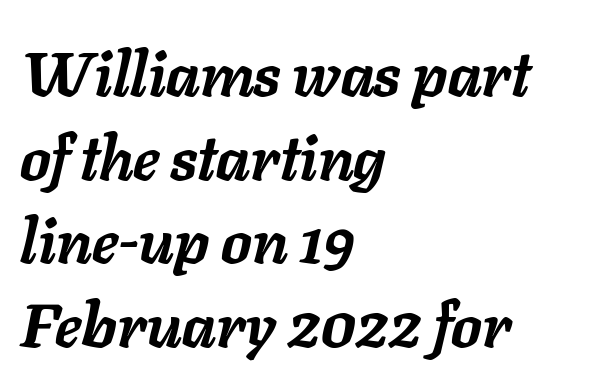
These lines carry a lot of weight — the face is fully bold. This is oblique type, the kind used for emphasis or titles. Nobody drew a line under any word here. The space between consecutive lines is moderate.
